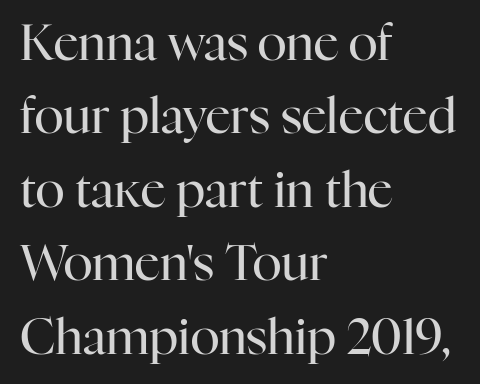
Q: Is the text bold? A: No.
Q: Is the text italic (slanted)? A: No, it is upright.
Q: Is the typeface a serif or a sans-serif typeface? A: Serif.
Q: Is the text underlined? A: No.
Q: How is the paragraph aligned? A: Left-aligned.
Q: Is the spacing between letters normal or unusually wide? A: Normal.
Q: Is the spacing between lines tight, normal or loose? A: Normal.
Q: Width (condensed, normal, or wide)? A: Normal.
Q: Stroke contrast? A: High.
Q: x-height? A: Medium.
Q: Monospaced? A: No.
